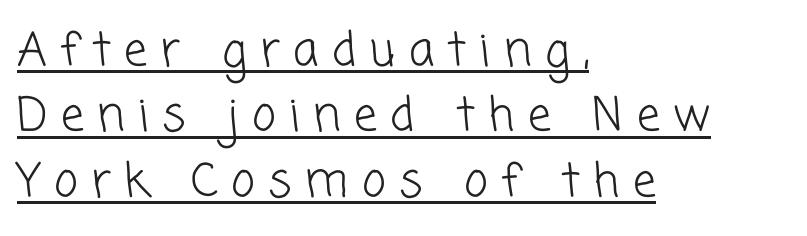
The image shows 46 px light sans-serif type; set left-aligned, normal line spacing (1.42x), unusually wide letter spacing (+0.29 em), underlined; low stroke contrast and a medium x-height.
